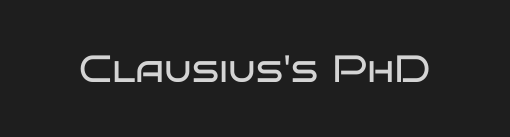
Q: Is the text bold? A: No.
Q: Is the text italic (slanted)? A: No, it is upright.
Q: Is the typeface a serif or a sans-serif typeface? A: Sans-serif.
Q: Is the text underlined? A: No.
Q: Is the spacing between letters normal or unusually wide? A: Normal.
Q: Width (condensed, normal, or wide)? A: Wide.
Q: Stroke contrast? A: Low.
Q: x-height? A: Large.
Q: Monospaced? A: No.
